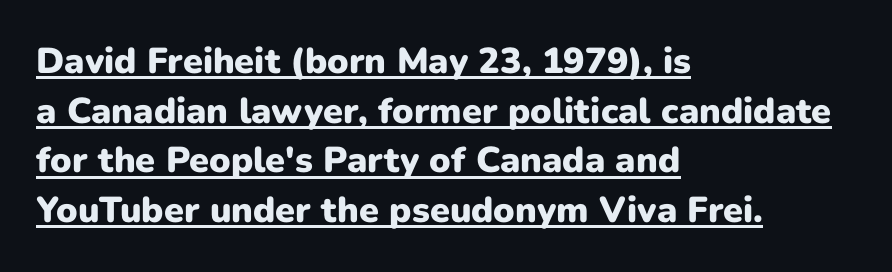
Interline gaps are of average width in this sample. No feet cap the strokes, marking this as sans-serif type. Default kerning and tracking; the words read as compact shapes. Is there any slant? The stems are plumb. Where is the straight margin? On the left.
